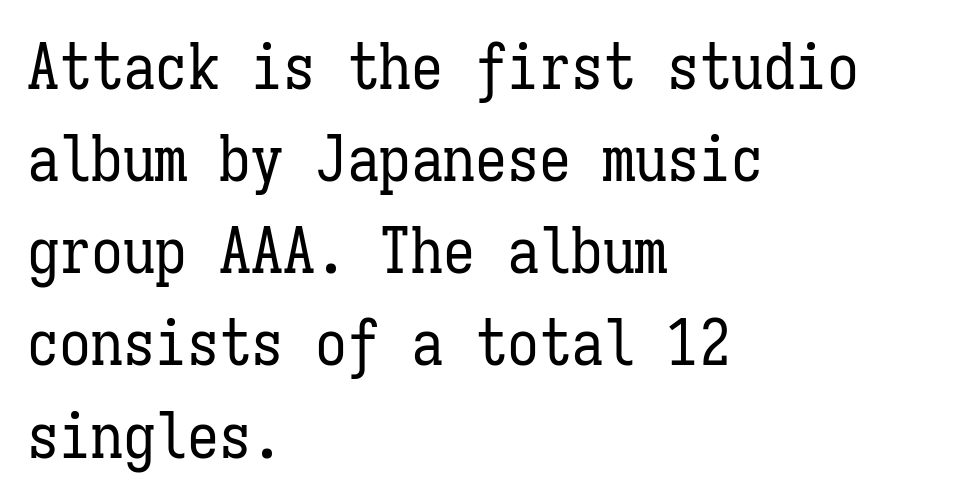
Every character sits straight up, as roman type does. Does the copy run flush right? No — it runs flush left. Horizontal bands of white between lines are of average thickness. Only glyphs here, with clear space below each row.
